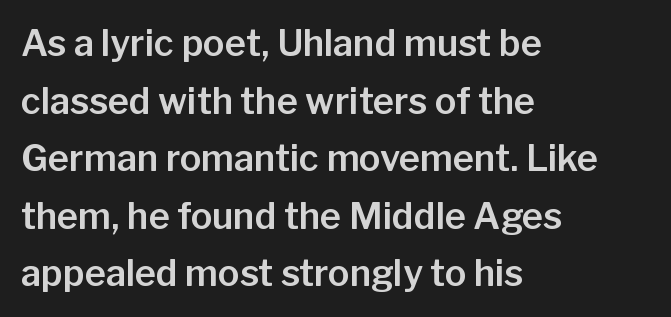
Q: Is the text italic (slanted)? A: No, it is upright.
Q: Is the typeface a serif or a sans-serif typeface? A: Sans-serif.
Q: Is the text underlined? A: No.
Q: How is the paragraph aligned? A: Left-aligned.
Q: Is the spacing between letters normal or unusually wide? A: Normal.
Q: Is the spacing between lines tight, normal or loose? A: Normal.
Q: Width (condensed, normal, or wide)? A: Normal.
Q: Stroke contrast? A: Low.
Q: x-height? A: Medium.
Q: Monospaced? A: No.
